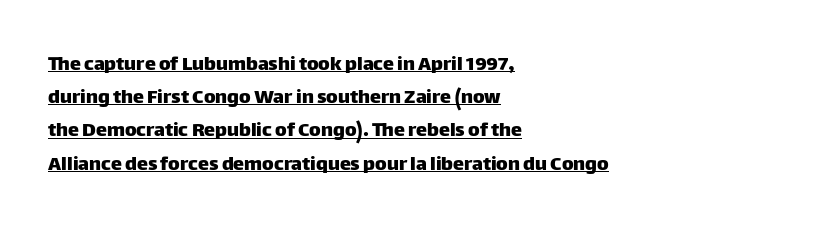
Layout note: lines flush left. Compared with undecorated copy, this sample adds a rule below the words. Normally led — the rows are evenly, conventionally spaced. Notice how the stems are strictly vertical — no italics here. Look at the tracking — it's just the regular setting, nothing added.
